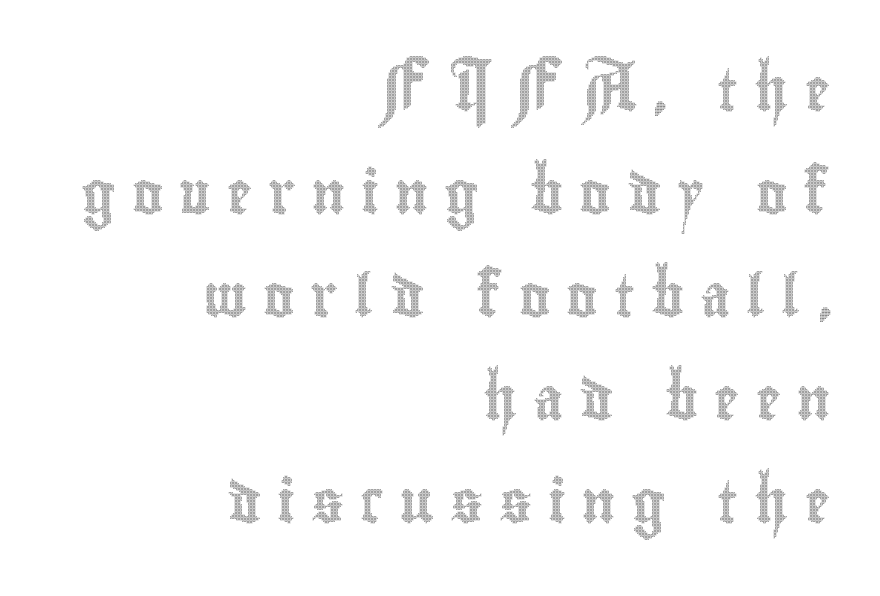
{"italic": "no", "width": "condensed", "x_height": "small", "monospaced": "no", "underline": "no", "align": "right", "line_spacing": "loose", "line_spacing_ratio": 2.45, "letter_spacing": "wide", "letter_spacing_em": 0.38, "glyph_px": 42}
